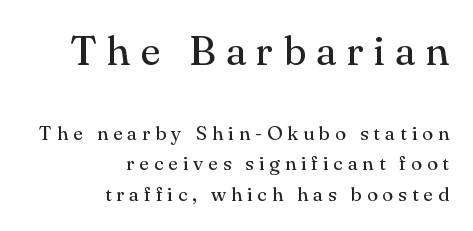
{"serif": "yes", "italic": "no", "bold": "no", "weight": "regular", "width": "normal", "stroke_contrast": "medium", "x_height": "small", "monospaced": "no", "underline": "no", "align": "right", "line_spacing": "normal", "line_spacing_ratio": 1.53, "letter_spacing": "wide", "letter_spacing_em": 0.25, "larger_block": "first", "size_ratio": 2.05, "glyph_px": 41}
